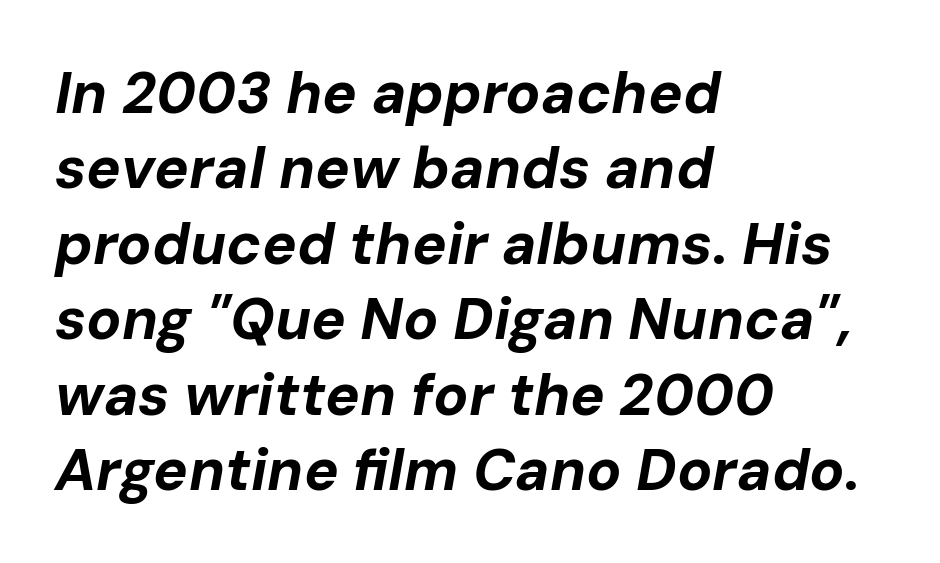
The image shows 58 px bold type, italic (leaning right); set left-aligned, normal line spacing (1.3x), normal letter spacing, not underlined; low stroke contrast and a medium x-height.
